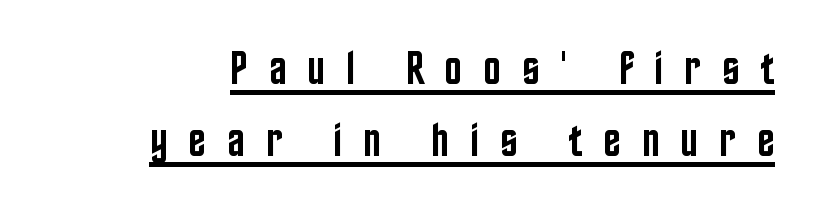
The image shows 46 px semibold, condensed sans-serif type, upright; set normal line spacing (1.56x), unusually wide letter spacing (+0.46 em), underlined; low stroke contrast and a large x-height.
